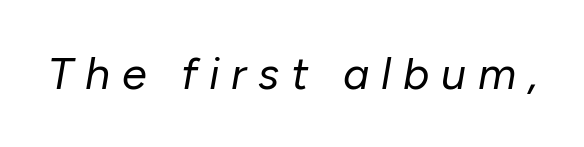
The horizontal fit of the characters is loose and conspicuously gappy. Character widths vary here, with narrow letters taking less room than wide ones. This is oblique type, the kind used for emphasis or titles. The face looks like a standard text weight, possibly lighter. The space beneath each line is pristine and unruled.
